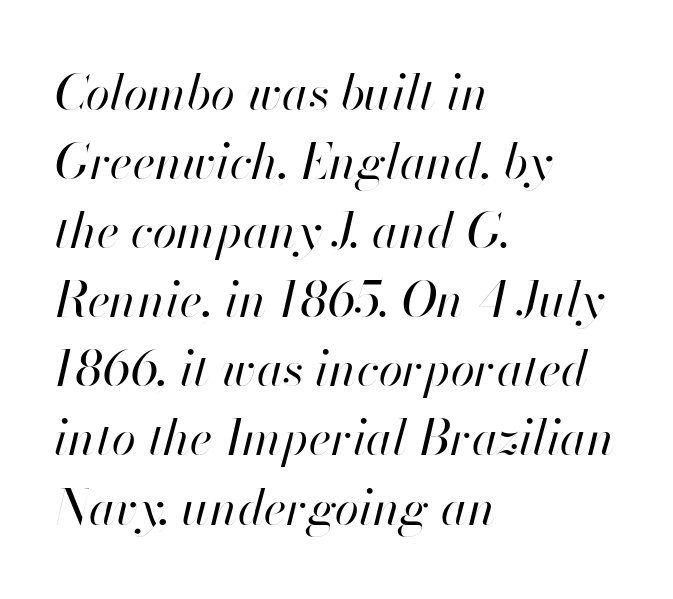
Q: Is the text bold? A: No.
Q: Is the text italic (slanted)? A: Yes, it leans right by about 13 degrees.
Q: Is the text underlined? A: No.
Q: How is the paragraph aligned? A: Left-aligned.
Q: Is the spacing between letters normal or unusually wide? A: Normal.
Q: Is the spacing between lines tight, normal or loose? A: Normal.
Q: Width (condensed, normal, or wide)? A: Normal.
Q: Stroke contrast? A: High.
Q: x-height? A: Small.
Q: Monospaced? A: No.
